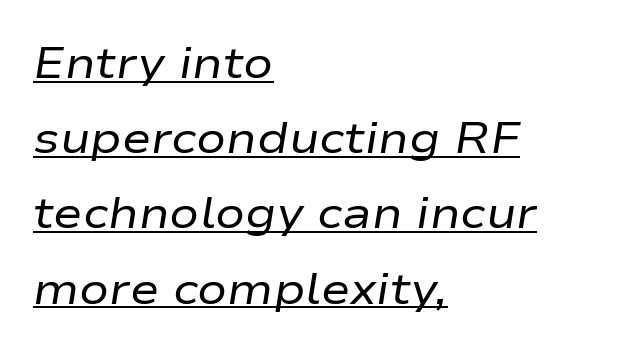
The image shows 44 px regular-weight, wide type, italic (leaning right); set left-aligned, line spacing 1.71x, normal letter spacing, underlined; low stroke contrast and a medium x-height.
